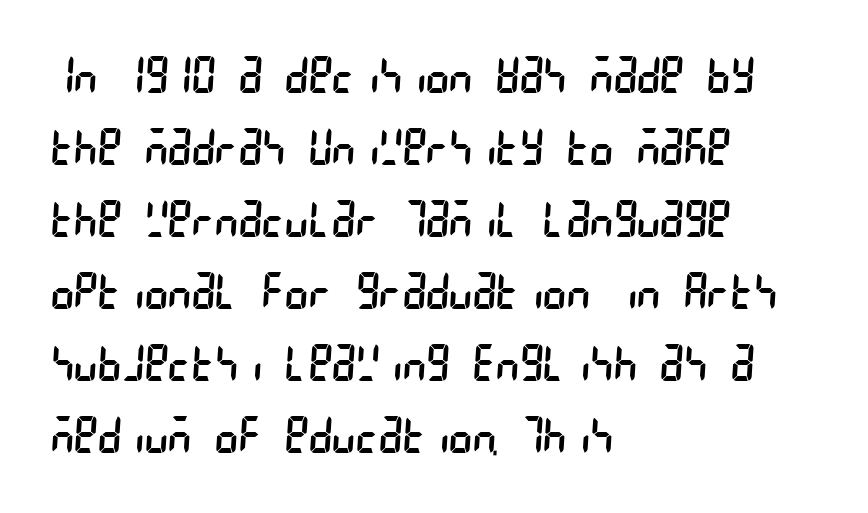
Q: Is the text bold? A: No.
Q: Is the typeface a serif or a sans-serif typeface? A: Sans-serif.
Q: Is the text underlined? A: No.
Q: How is the paragraph aligned? A: Left-aligned.
Q: Is the spacing between letters normal or unusually wide? A: Normal.
Q: Is the spacing between lines tight, normal or loose? A: Normal.
Q: Width (condensed, normal, or wide)? A: Condensed.
Q: Stroke contrast? A: Low.
Q: x-height? A: Large.
